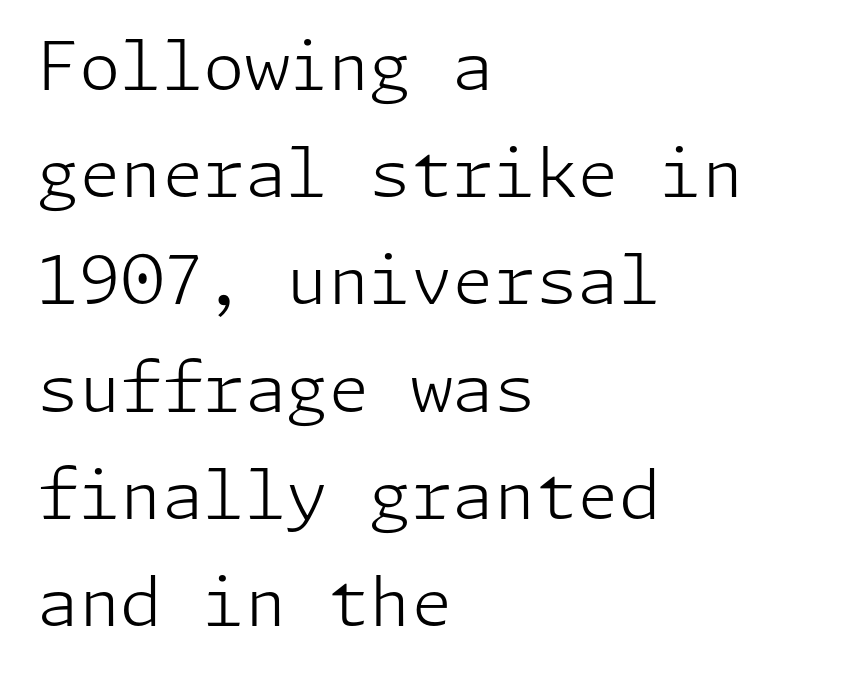
Q: Is the text bold? A: No.
Q: Is the text italic (slanted)? A: No, it is upright.
Q: Is the typeface a serif or a sans-serif typeface? A: Sans-serif.
Q: Is the text underlined? A: No.
Q: How is the paragraph aligned? A: Left-aligned.
Q: Is the spacing between letters normal or unusually wide? A: Normal.
Q: Is the spacing between lines tight, normal or loose? A: Normal.
Q: Width (condensed, normal, or wide)? A: Normal.
Q: Stroke contrast? A: Low.
Q: x-height? A: Medium.
